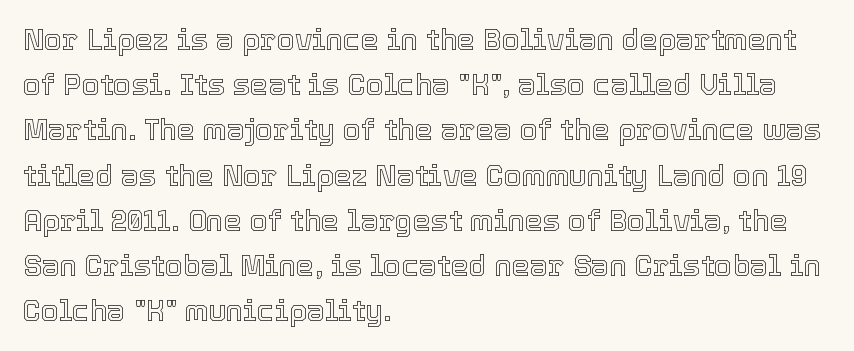
Q: Is the text italic (slanted)? A: No, it is upright.
Q: Is the text underlined? A: No.
Q: How is the paragraph aligned? A: Left-aligned.
Q: Is the spacing between letters normal or unusually wide? A: Normal.
Q: Is the spacing between lines tight, normal or loose? A: Normal.
Q: Width (condensed, normal, or wide)? A: Normal.
Q: x-height? A: Medium.
Q: Monospaced? A: No.
